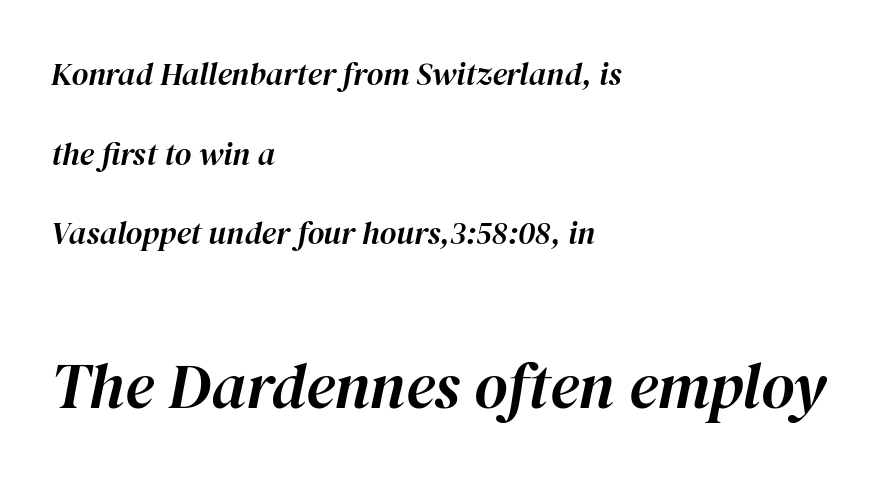
{"italic": "yes", "lean": "right", "slant_degrees": 12, "width": "normal", "stroke_contrast": "high", "x_height": "medium", "monospaced": "no", "underline": "no", "align": "left", "line_spacing": "loose", "line_spacing_ratio": 2.49, "letter_spacing": "normal", "letter_spacing_em": 0.0, "larger_block": "second", "size_ratio": 2.0, "glyph_px": 64}
